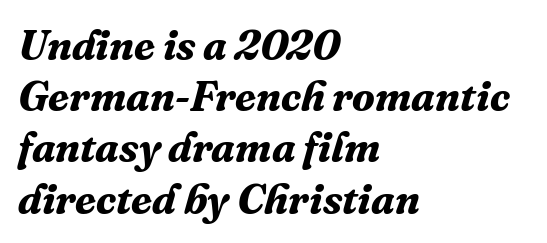
Q: Is the text bold? A: Yes.
Q: Is the text italic (slanted)? A: Yes, it leans right by about 16 degrees.
Q: Is the typeface a serif or a sans-serif typeface? A: Serif.
Q: Is the text underlined? A: No.
Q: How is the paragraph aligned? A: Left-aligned.
Q: Is the spacing between letters normal or unusually wide? A: Normal.
Q: Width (condensed, normal, or wide)? A: Normal.
Q: Stroke contrast? A: Medium.
Q: x-height? A: Medium.
Q: Monospaced? A: No.
